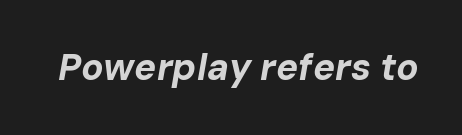
Q: Is the text bold? A: Yes.
Q: Is the text italic (slanted)? A: Yes, it leans right by about 10 degrees.
Q: Is the text underlined? A: No.
Q: Is the spacing between letters normal or unusually wide? A: Normal.
Q: Width (condensed, normal, or wide)? A: Normal.
Q: Stroke contrast? A: Low.
Q: x-height? A: Medium.
Q: Monospaced? A: No.
